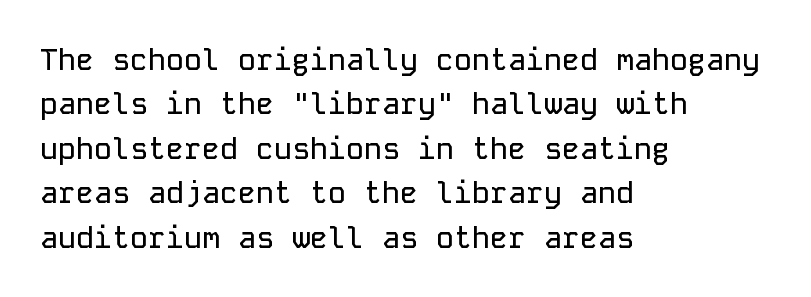
{"serif": "no", "italic": "no", "width": "normal", "stroke_contrast": "low", "x_height": "medium", "monospaced": "yes", "underline": "no", "align": "left", "line_spacing": "normal", "line_spacing_ratio": 1.48, "letter_spacing": "normal", "letter_spacing_em": 0.0, "glyph_px": 30}
